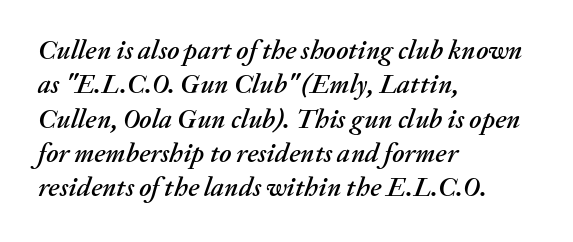
Q: Is the text italic (slanted)? A: Yes, it leans right by about 20 degrees.
Q: Is the text underlined? A: No.
Q: How is the paragraph aligned? A: Left-aligned.
Q: Is the spacing between letters normal or unusually wide? A: Normal.
Q: Is the spacing between lines tight, normal or loose? A: Normal.
